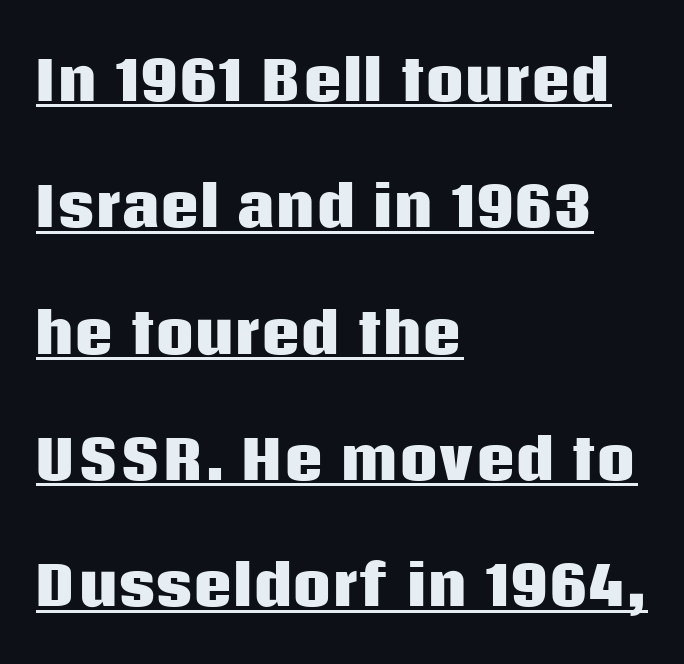
The image shows 54 px heavy sans-serif type, upright; set left-aligned, loose line spacing (2.34x), normal letter spacing, underlined; low stroke contrast and a large x-height.
